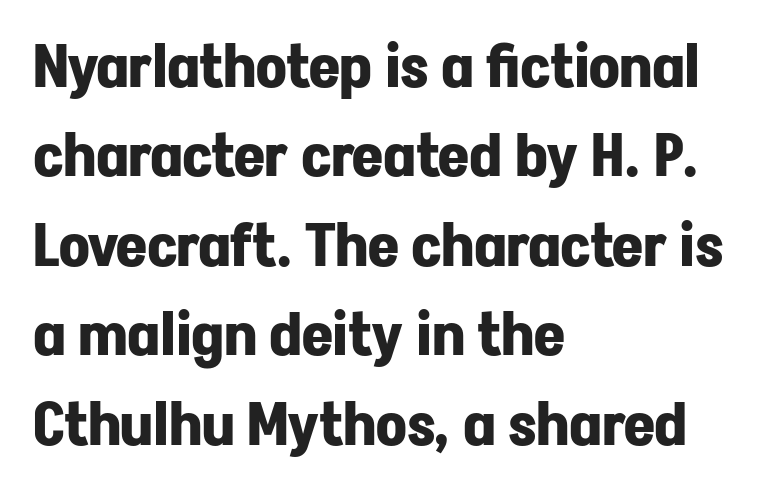
The letters advance in unequal steps, a hallmark of proportional type. Each new line begins a customary step beneath the previous one. Posture: vertical. A clean baseline with only descenders dipping below it. Compared with an ordinary text face, these strokes are far heavier — a full bold.
